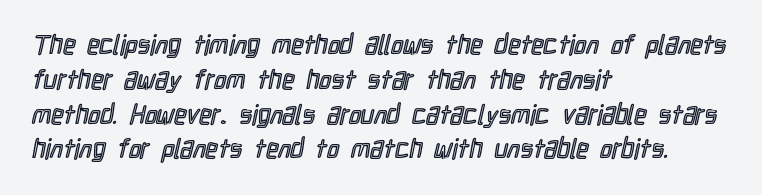
Students, observe: this is what conventionally led text looks like. This sample uses plain, unmodified letter spacing. Nobody drew a line under any word here. The typesetter chose a ragged-right arrangement here.
